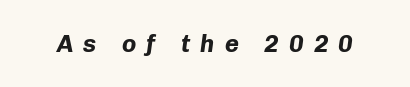
{"italic": "yes", "lean": "right", "slant_degrees": 8, "bold": "yes", "underline": "no", "letter_spacing": "wide", "letter_spacing_em": 0.42, "glyph_px": 24}
